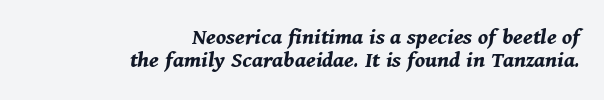
Every row of glyphs terminates at an identical x-position on the right. Letters rest on an invisible, unmarked baseline. What's the leading like? Squeezed, with rows nearly overlapping. The specimen reads as italic at a glance. What stands out about the letter spacing? Nothing — it is the standard amount. Heft: maximum for text — a bold.
